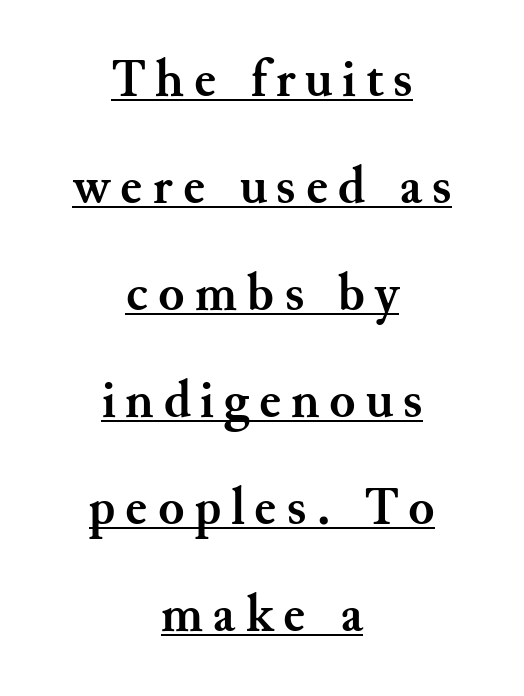
Q: Is the text bold? A: Yes.
Q: Is the text italic (slanted)? A: No, it is upright.
Q: Is the typeface a serif or a sans-serif typeface? A: Serif.
Q: Is the text underlined? A: Yes.
Q: How is the paragraph aligned? A: Centered.
Q: Is the spacing between lines tight, normal or loose? A: Loose.
Q: Width (condensed, normal, or wide)? A: Normal.
Q: Stroke contrast? A: Medium.
Q: x-height? A: Small.
Q: Monospaced? A: No.
